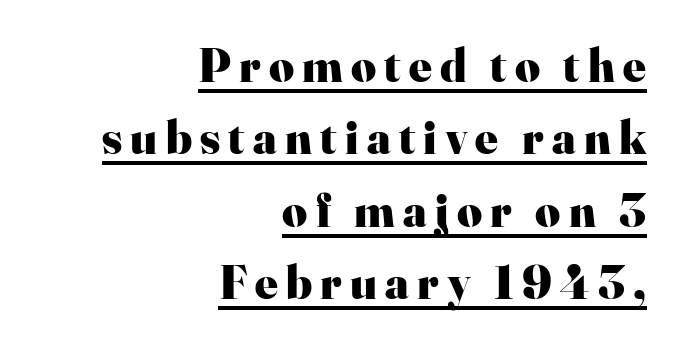
{"serif": "yes", "italic": "no", "bold": "yes", "weight": "heavy", "width": "normal", "stroke_contrast": "high", "x_height": "small", "monospaced": "no", "underline": "yes", "align": "right", "line_spacing": "normal", "line_spacing_ratio": 1.51, "glyph_px": 48}
